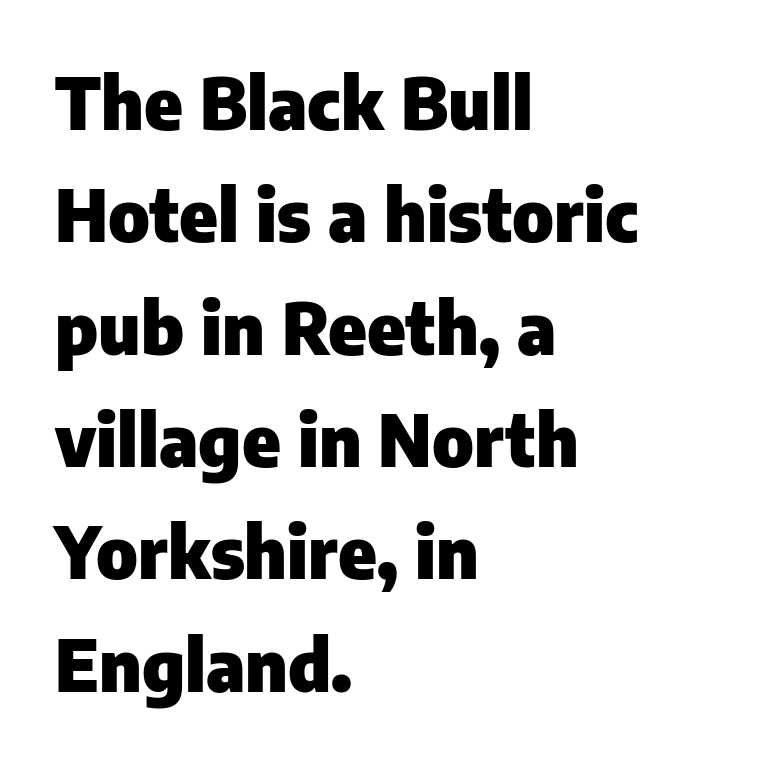
Strokes here are thick enough to call this a true bold. Posture: straight, roman, zero tilt. Type style note: lacks serifs. Quick note: underline off.
